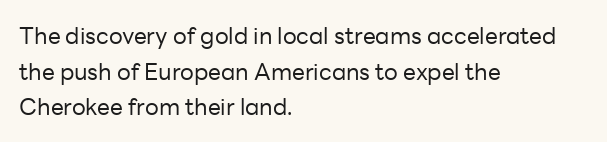
Baseline-to-baseline distance is the conventional proportion of letter height. The passage is arranged the way most books set body copy — flush left. The glyphs are unaccompanied by any horizontal stroke below them. The gaps between neighbouring characters are ordinary and unremarkable.
